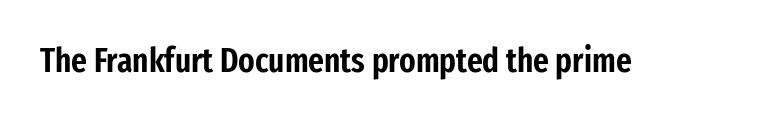
{"serif": "no", "italic": "no", "width": "condensed", "stroke_contrast": "low", "x_height": "medium", "monospaced": "no", "underline": "no", "letter_spacing": "normal", "letter_spacing_em": 0.0, "glyph_px": 34}
